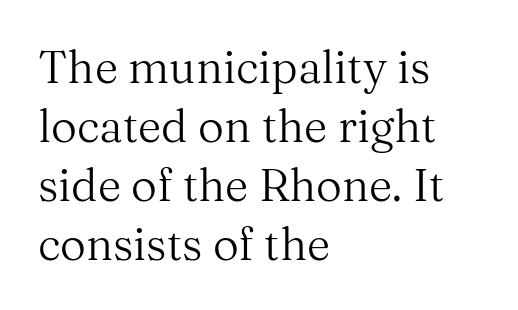
There is no visible air inserted between adjacent glyphs. The type sits square on the baseline with zero lean. Font category for this specimen: serif. A normal amount of white space separates one row of letters from the next. The area under the type is left untouched.
